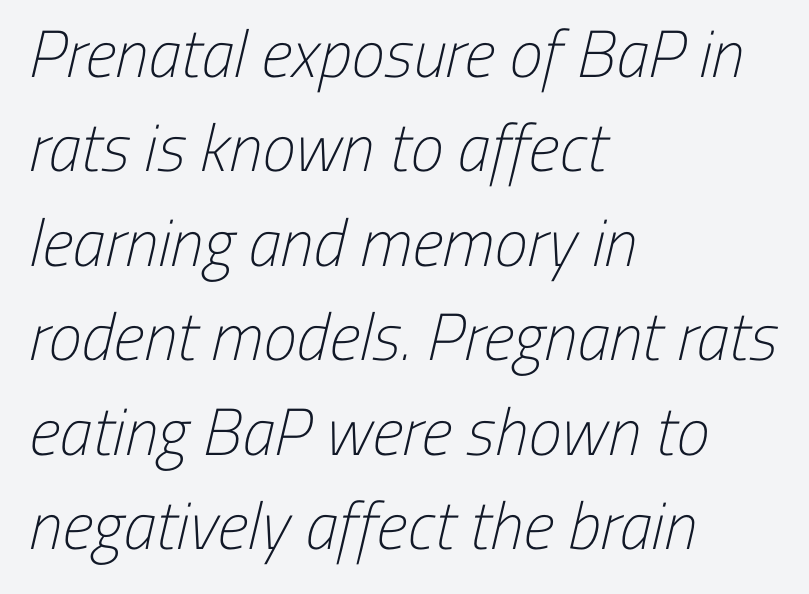
Think of a printed novel: that variable character pitch is what you see here. No extra ink here — the face is not bold. The horizontal fit of the characters is conventional and even. Short and long lines alike share a common starting point at left. What's the leading like? Ordinary, nothing unusual. This sample uses a sans-serif face.
